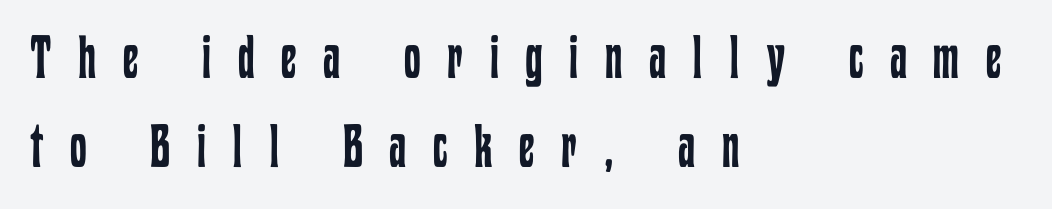
Q: Is the text bold? A: No.
Q: Is the text italic (slanted)? A: No, it is upright.
Q: Is the text underlined? A: No.
Q: How is the paragraph aligned? A: Left-aligned.
Q: Is the spacing between letters normal or unusually wide? A: Unusually wide.
Q: Is the spacing between lines tight, normal or loose? A: Normal.
Q: Width (condensed, normal, or wide)? A: Condensed.
Q: Stroke contrast? A: Low.
Q: x-height? A: Medium.
Q: Monospaced? A: No.
